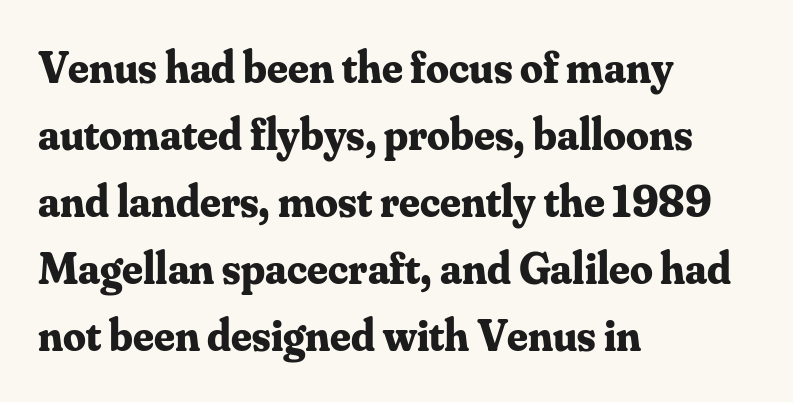
A normal amount of white space separates one row of letters from the next. The foot of each line stays bare and open. A typesetter would mark this as roman, not italic. The letters carry serifs — small finishing strokes at the ends of their stems.
